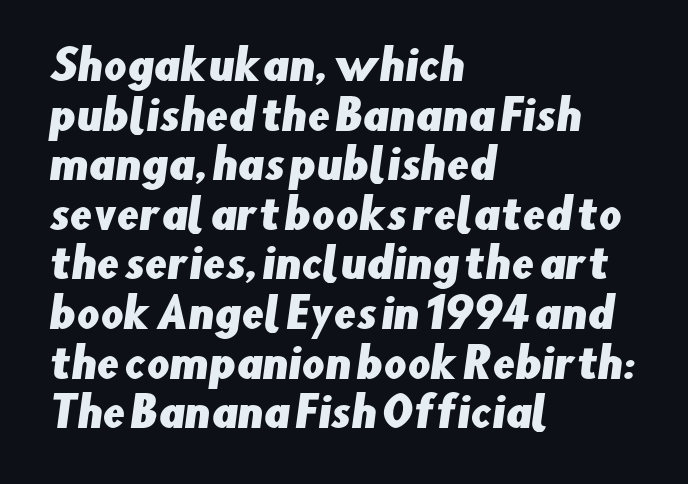
The space beneath each line is pristine and unruled. The passage shown is typeset with a sans-serif family. Left-aligned paragraph, ragged on the right. Here the designer chose a conventional face with non-uniform glyph widths. Glyph-to-glyph distance matches everyday printed text.
